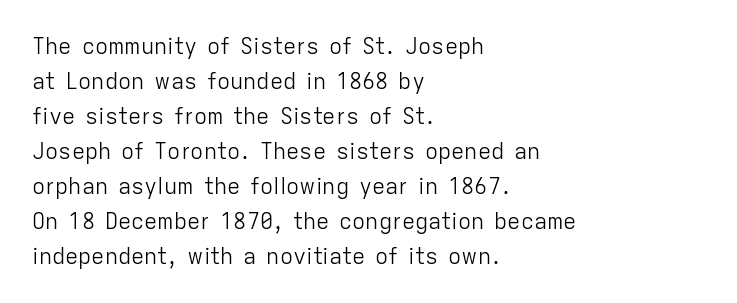
Q: Is the text bold? A: No.
Q: Is the text italic (slanted)? A: No, it is upright.
Q: Is the text underlined? A: No.
Q: How is the paragraph aligned? A: Left-aligned.
Q: Is the spacing between letters normal or unusually wide? A: Normal.
Q: Is the spacing between lines tight, normal or loose? A: Normal.
